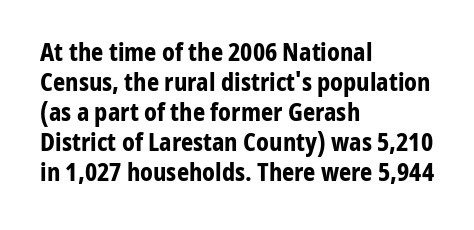
{"italic": "no", "bold": "yes", "underline": "no", "align": "left", "line_spacing": "normal", "line_spacing_ratio": 1.25, "letter_spacing": "normal", "letter_spacing_em": 0.0, "glyph_px": 24}
